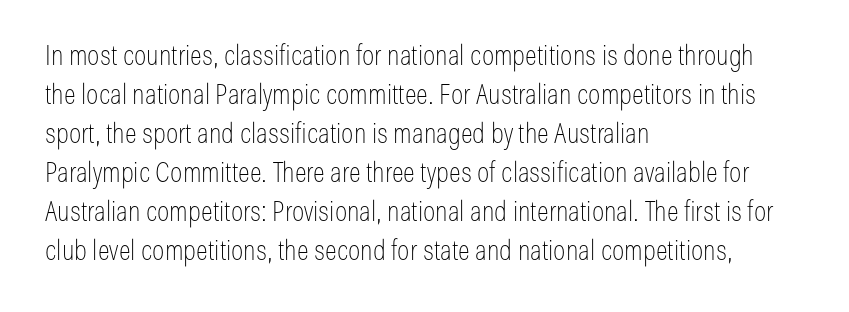
Q: Is the text bold? A: No.
Q: Is the text italic (slanted)? A: No, it is upright.
Q: Is the typeface a serif or a sans-serif typeface? A: Sans-serif.
Q: Is the text underlined? A: No.
Q: How is the paragraph aligned? A: Left-aligned.
Q: Is the spacing between letters normal or unusually wide? A: Normal.
Q: Is the spacing between lines tight, normal or loose? A: Normal.
Q: Width (condensed, normal, or wide)? A: Condensed.
Q: Stroke contrast? A: Low.
Q: x-height? A: Medium.
Q: Monospaced? A: No.
